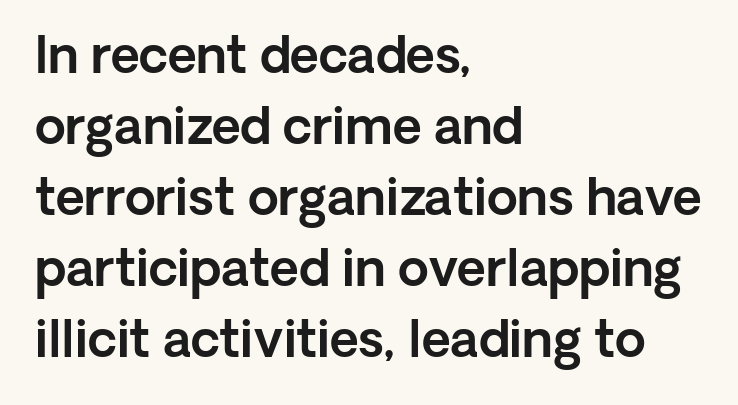
Think of a printed novel: that variable character pitch is what you see here. Designer's note — italics off, roman on. If you drew a ruler down the left edge, every line would touch it. Tracking value appears to be zero — textbook default spacing. Vertical spacing — default. A clean baseline with only descenders dipping below it.
